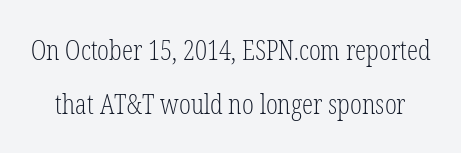
{"serif": "yes", "italic": "no", "bold": "no", "weight": "light", "width": "condensed", "stroke_contrast": "low", "x_height": "medium", "monospaced": "no", "underline": "no", "line_spacing": "loose", "line_spacing_ratio": 1.92, "letter_spacing": "normal", "letter_spacing_em": 0.0, "glyph_px": 28}
